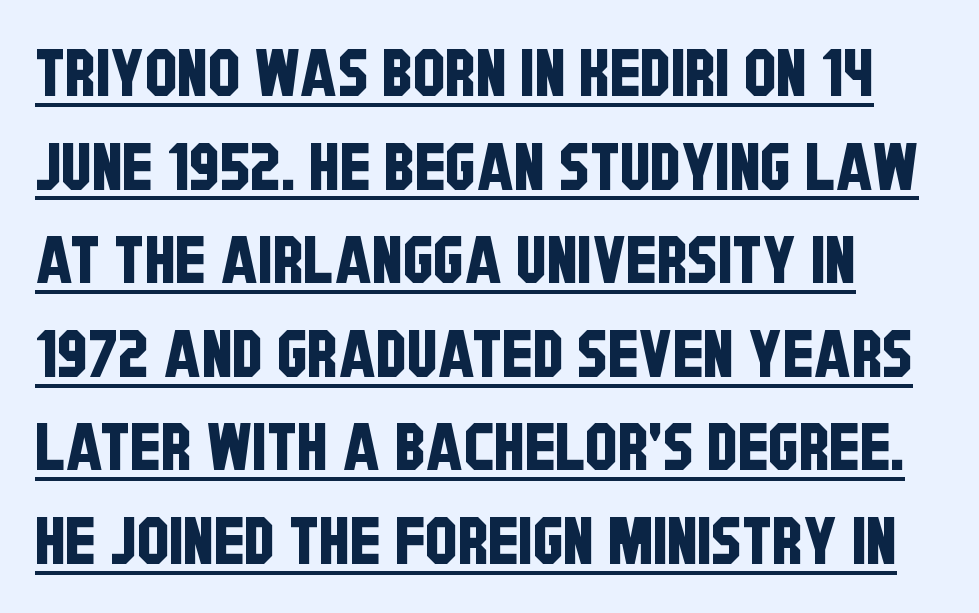
The image shows 65 px condensed sans-serif type; set normal line spacing (1.44x), normal letter spacing, underlined; low stroke contrast and a large x-height.
